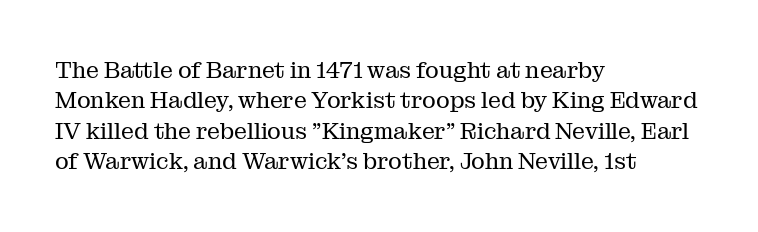
{"italic": "no", "bold": "no", "underline": "no", "align": "left", "line_spacing": "normal", "line_spacing_ratio": 1.32, "letter_spacing": "normal", "letter_spacing_em": 0.0, "glyph_px": 23}
